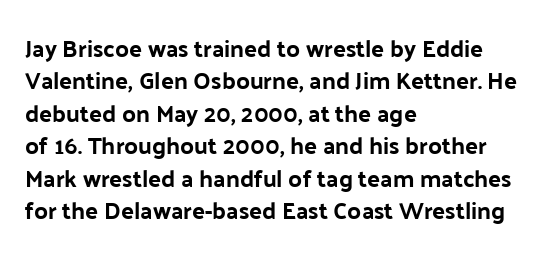
{"italic": "no", "underline": "no", "align": "left", "line_spacing": "normal", "line_spacing_ratio": 1.35, "letter_spacing": "normal", "letter_spacing_em": 0.0, "glyph_px": 24}
